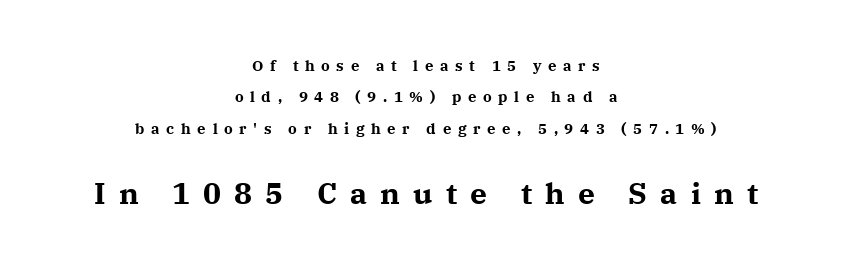
Q: Is the text bold? A: Yes.
Q: Is the text italic (slanted)? A: No, it is upright.
Q: Is the typeface a serif or a sans-serif typeface? A: Serif.
Q: Is the text underlined? A: No.
Q: How is the paragraph aligned? A: Centered.
Q: Is the spacing between letters normal or unusually wide? A: Unusually wide.
Q: Is the spacing between lines tight, normal or loose? A: Loose.
Q: Which block of text is set in a larger size, the first (top) or the second (bottom)? A: The second (bottom) one.
Q: Width (condensed, normal, or wide)? A: Normal.
Q: Stroke contrast? A: Medium.
Q: x-height? A: Medium.
Q: Monospaced? A: No.
